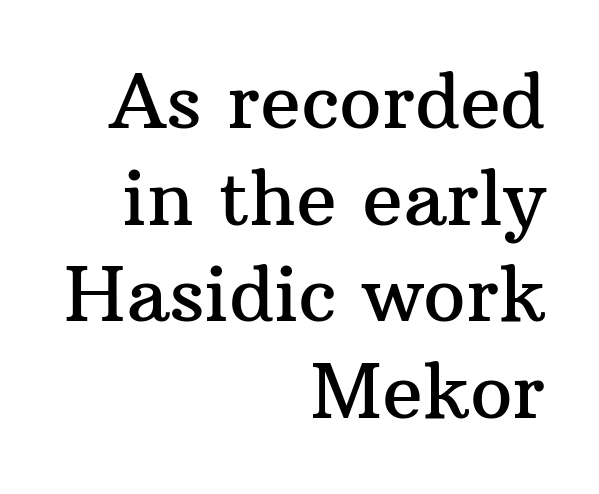
Look at the tracking — it's just the regular setting, nothing added. The lettering stays uniformly vertical, giving the passage a roman look. The rows are spaced the way most documents space them. I'd call this a serif setting — the letters wear small feet. Proportional: the letters do not fall into vertical columns. The typesetter chose a ragged-left arrangement here.
